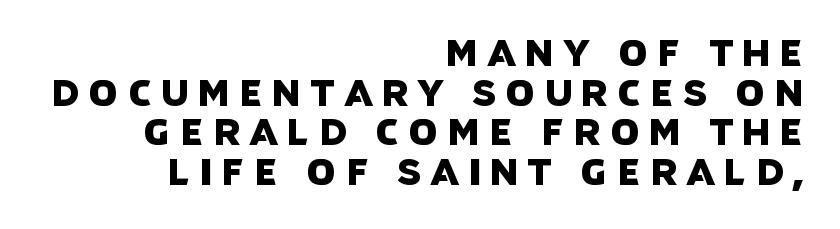
{"serif": "no", "width": "normal", "stroke_contrast": "low", "x_height": "large", "monospaced": "no", "underline": "no", "align": "right", "line_spacing": "tight", "line_spacing_ratio": 1.07, "letter_spacing": "wide", "letter_spacing_em": 0.24, "glyph_px": 37}
